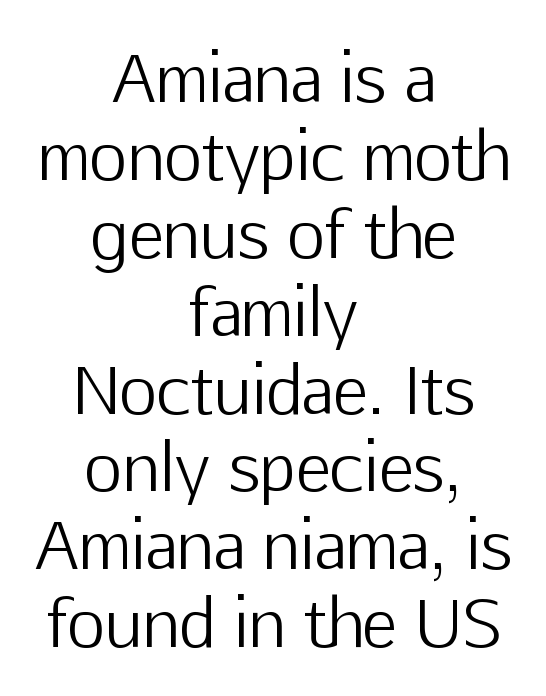
Plain, unruled lines of type. These lines are composed in type without serifs. No chunkiness to these letters — they're not bold. Ascenders rise straight up at ninety degrees. The rendering uses natural spacing where letterforms have individual widths.
